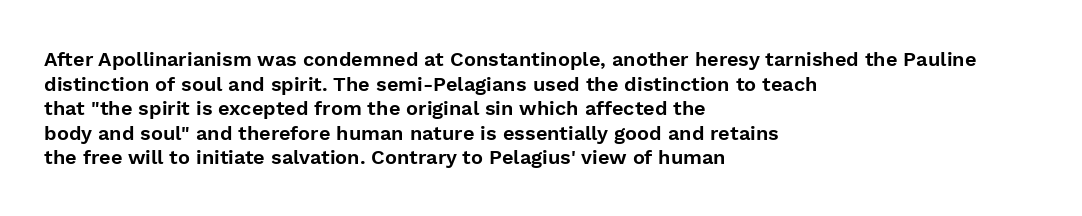
Here the glyphs are tracked normally, forming tight word shapes. The baseline area is clear. Ascenders rise straight up at ninety degrees. These lines stack with their left ends in a neat column.
